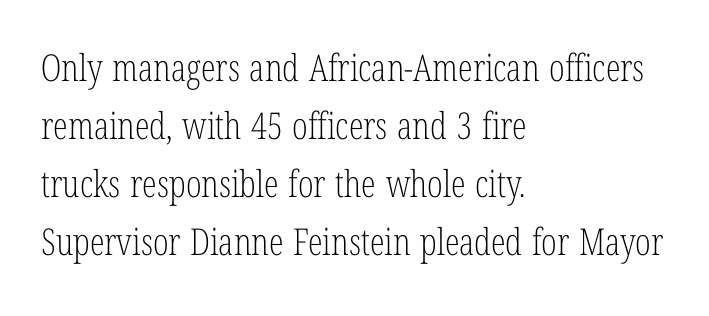
Decoration check: the copy has no underline. Counters stay open thanks to moderate or lighter strokes. Character widths vary here, with narrow letters taking less room than wide ones. Posture: upright roman. Type style note: has serifs. The type is set solid horizontally, with unmodified tracking.
